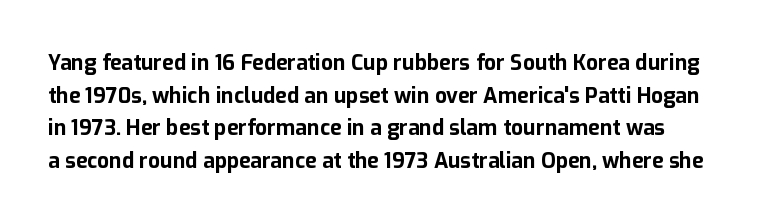
{"italic": "no", "bold": "yes", "underline": "no", "line_spacing": "normal", "line_spacing_ratio": 1.55, "letter_spacing": "normal", "letter_spacing_em": 0.0, "glyph_px": 21}
